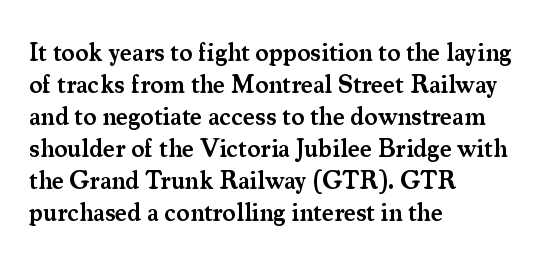
The image shows 25 px text type, upright; set left-aligned, normal line spacing (1.28x), normal letter spacing, not underlined.
